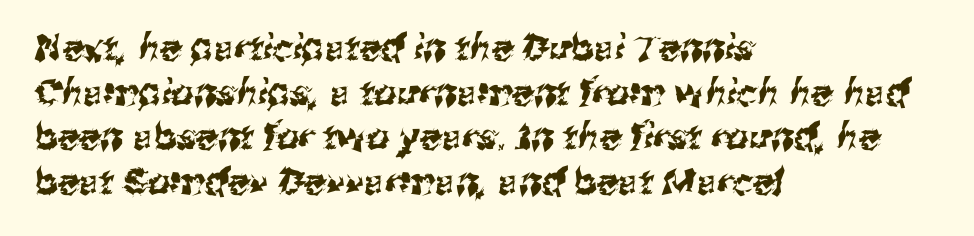
Q: Is the typeface a serif or a sans-serif typeface? A: Sans-serif.
Q: Is the text underlined? A: No.
Q: How is the paragraph aligned? A: Left-aligned.
Q: Is the spacing between letters normal or unusually wide? A: Normal.
Q: Width (condensed, normal, or wide)? A: Normal.
Q: Stroke contrast? A: Medium.
Q: x-height? A: Medium.
Q: Monospaced? A: No.
